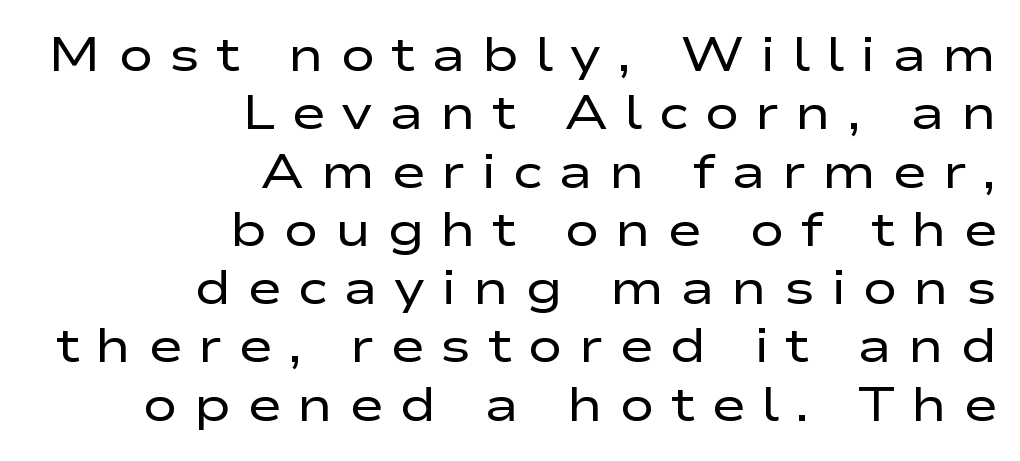
{"serif": "no", "italic": "no", "bold": "no", "weight": "regular", "width": "wide", "stroke_contrast": "low", "x_height": "medium", "monospaced": "no", "underline": "no", "align": "right", "line_spacing_ratio": 1.24, "letter_spacing": "wide", "letter_spacing_em": 0.34, "glyph_px": 47}
